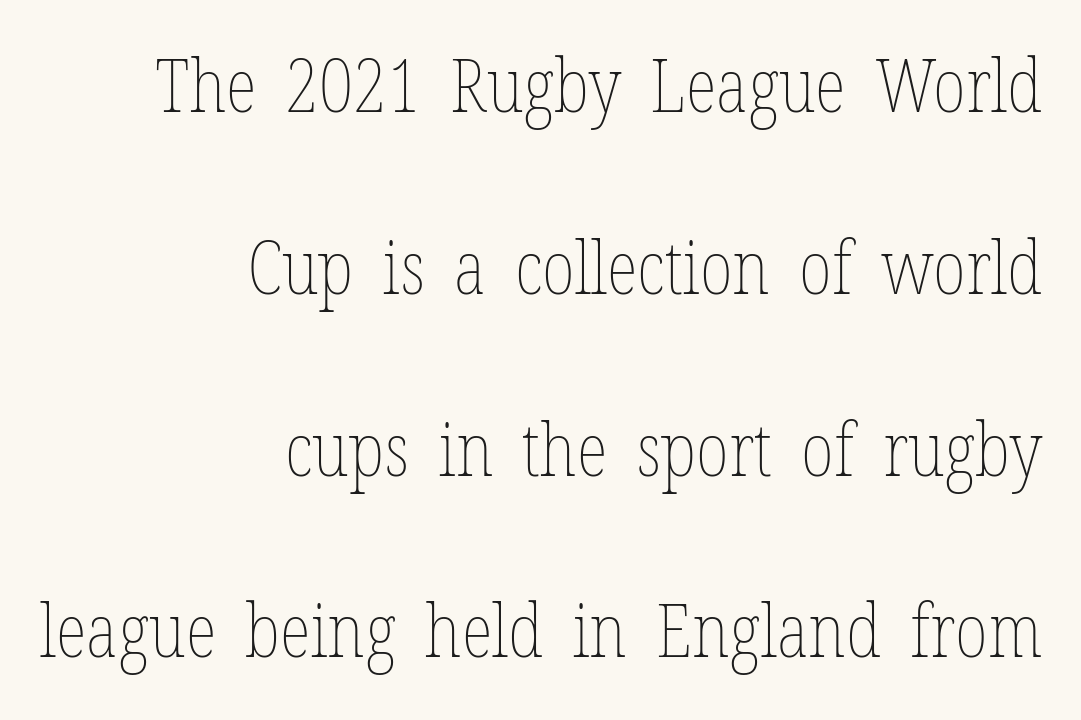
The image shows 73 px thin, condensed type, upright; set right-aligned, loose line spacing (2.49x), normal letter spacing, not underlined; low stroke contrast and a medium x-height.
